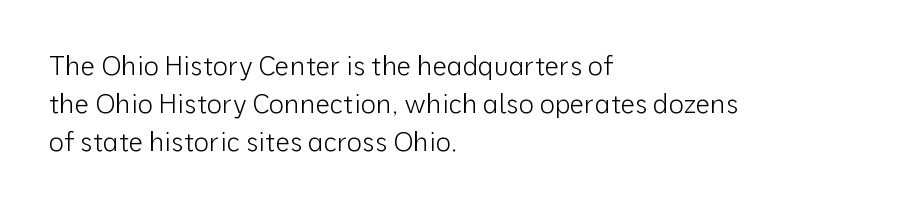
The vertical gap from one line to the next is medium. Quick note: underline off. The characters are drawn with everyday or finer stroke widths. A typesetter would mark this as roman, not italic. Caption: multi-line text, flush left, ragged right.
